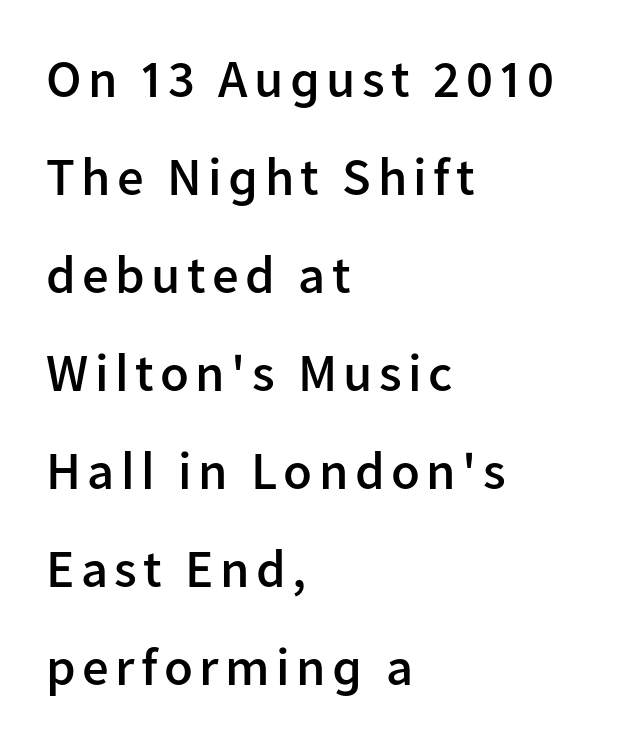
When letters stand straight like this, we call the style roman or upright. Strokes here are thickened, but only to semibold level. This sample has the flowing, uneven cadence of proportional lettering. A classic flush-left, rag-right setting is used for this passage.
